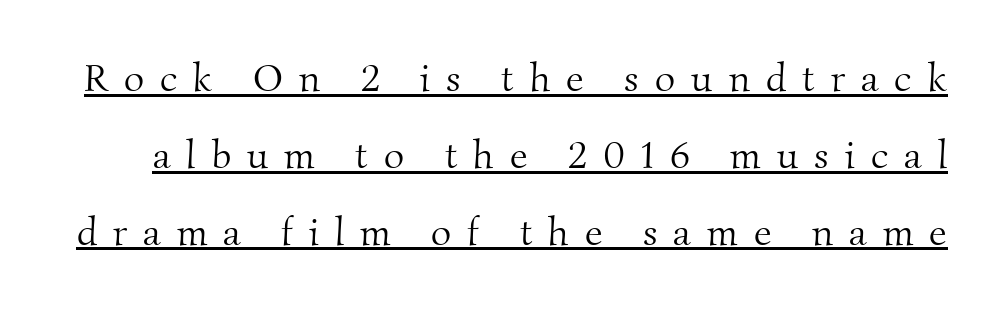
Widely set lines give the paragraph a tall, airy silhouette. Typographically, this falls in the serif category. Do the characters align in a grid? No, the font is proportional. Short note: letters widely spaced. Descenders here cross a horizontal rule under the line. Stroke thickness stays within the range of a standard reading face or lighter.
